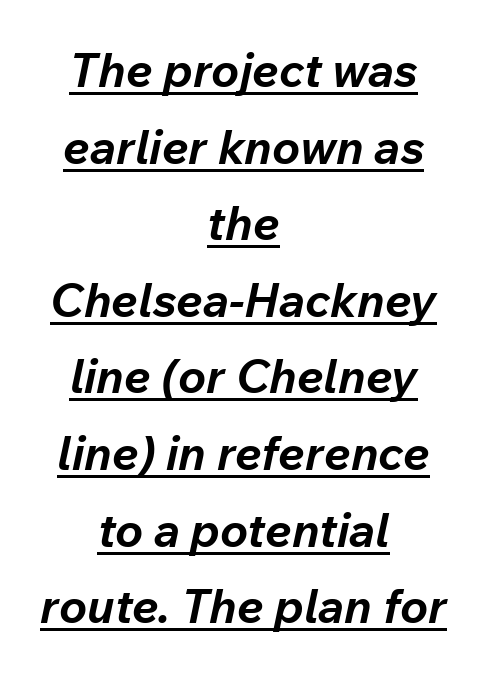
{"italic": "yes", "lean": "right", "slant_degrees": 12, "bold": "yes", "weight": "bold", "width": "normal", "stroke_contrast": "low", "x_height": "medium", "monospaced": "no", "underline": "yes", "align": "center", "line_spacing": "normal", "line_spacing_ratio": 1.63, "letter_spacing": "normal", "letter_spacing_em": 0.0, "glyph_px": 47}
